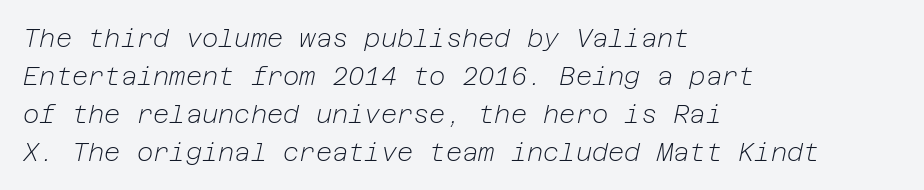
The image shows 25 px text type, italic (leaning right); set left-aligned, normal line spacing (1.52x), normal letter spacing, not underlined.
